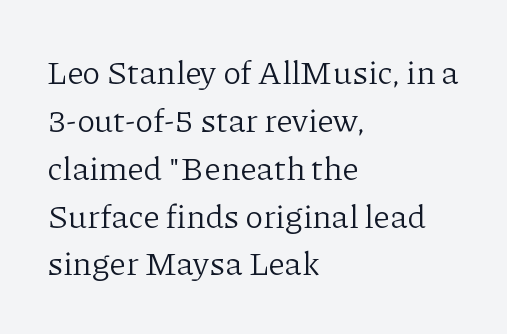
The image shows 33 px light serif type, upright; set left-aligned, normal line spacing (1.45x), normal letter spacing, not underlined; low stroke contrast and a medium x-height.
